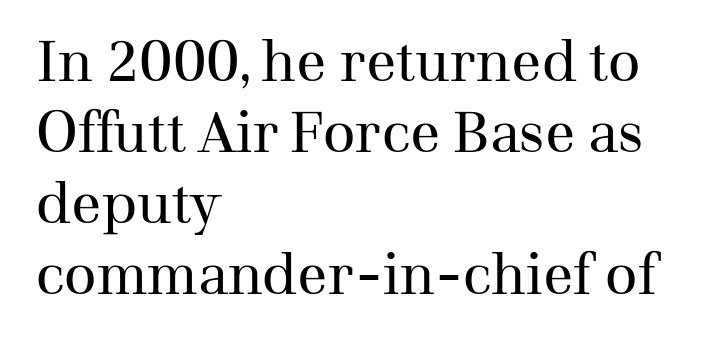
Q: Is the text bold? A: No.
Q: Is the text italic (slanted)? A: No, it is upright.
Q: Is the typeface a serif or a sans-serif typeface? A: Serif.
Q: Is the text underlined? A: No.
Q: How is the paragraph aligned? A: Left-aligned.
Q: Is the spacing between letters normal or unusually wide? A: Normal.
Q: Is the spacing between lines tight, normal or loose? A: Normal.
Q: Width (condensed, normal, or wide)? A: Normal.
Q: Stroke contrast? A: Medium.
Q: x-height? A: Medium.
Q: Monospaced? A: No.
